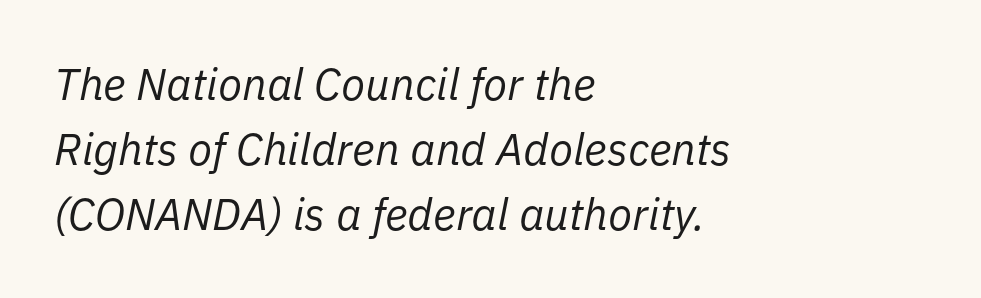
{"italic": "yes", "lean": "right", "slant_degrees": 11, "bold": "no", "weight": "regular", "width": "normal", "stroke_contrast": "low", "x_height": "medium", "monospaced": "no", "underline": "no", "align": "left", "line_spacing": "normal", "line_spacing_ratio": 1.48, "letter_spacing": "normal", "letter_spacing_em": 0.0, "glyph_px": 44}
